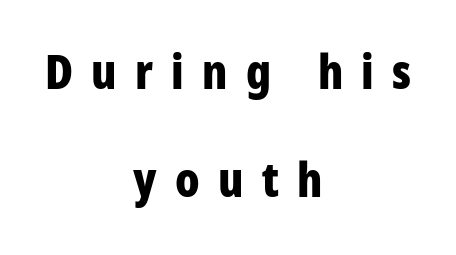
Q: Is the text bold? A: Yes.
Q: Is the text italic (slanted)? A: No, it is upright.
Q: Is the typeface a serif or a sans-serif typeface? A: Sans-serif.
Q: Is the text underlined? A: No.
Q: How is the paragraph aligned? A: Centered.
Q: Is the spacing between letters normal or unusually wide? A: Unusually wide.
Q: Is the spacing between lines tight, normal or loose? A: Loose.
Q: Width (condensed, normal, or wide)? A: Condensed.
Q: Stroke contrast? A: Low.
Q: x-height? A: Large.
Q: Monospaced? A: No.
